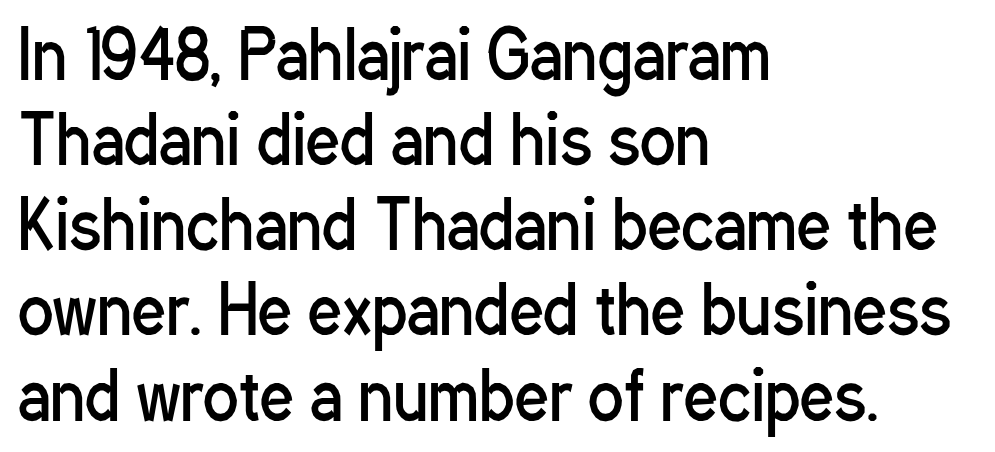
Q: Is the text bold? A: No.
Q: Is the text italic (slanted)? A: No, it is upright.
Q: Is the typeface a serif or a sans-serif typeface? A: Sans-serif.
Q: Is the text underlined? A: No.
Q: How is the paragraph aligned? A: Left-aligned.
Q: Is the spacing between letters normal or unusually wide? A: Normal.
Q: Is the spacing between lines tight, normal or loose? A: Normal.
Q: Width (condensed, normal, or wide)? A: Condensed.
Q: Stroke contrast? A: Low.
Q: x-height? A: Medium.
Q: Monospaced? A: No.
